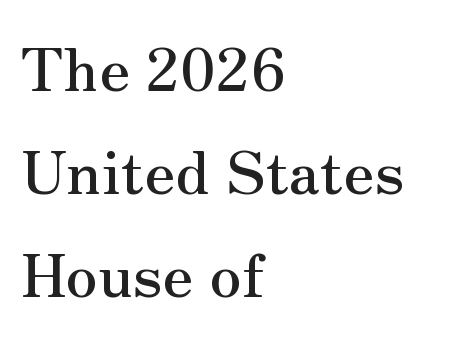
{"serif": "yes", "italic": "no", "width": "normal", "stroke_contrast": "medium", "x_height": "small", "monospaced": "no", "underline": "no", "align": "left", "line_spacing_ratio": 1.72, "letter_spacing": "normal", "letter_spacing_em": 0.0, "glyph_px": 60}
